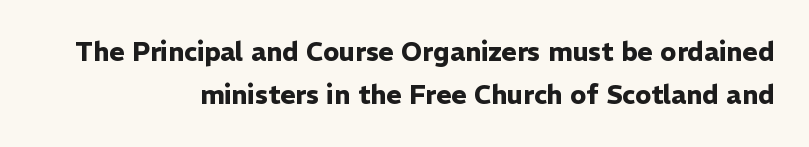
Type without underlining. The characters look thick and weighty, a clear bold. Tracking here is standard; glyphs follow each other at the usual distance. The rendering anchors every line to the right-hand side. Reading down the column, the eye jumps a familiar distance to each next line. A roman cut, with each character standing at attention.
